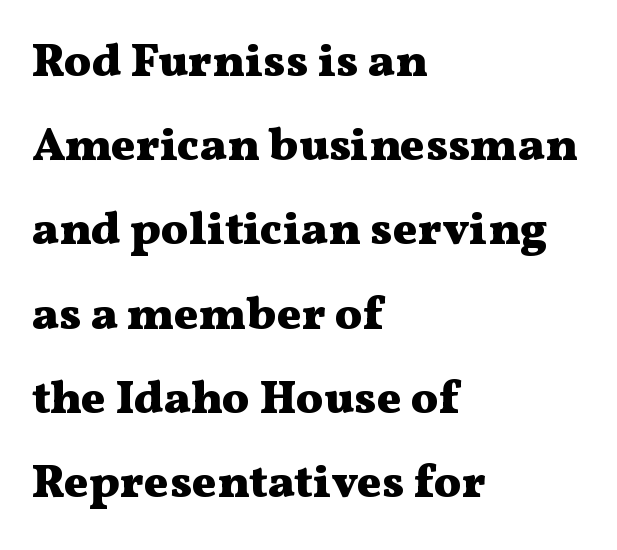
{"serif": "yes", "italic": "no", "bold": "yes", "weight": "heavy", "width": "wide", "stroke_contrast": "medium", "x_height": "medium", "monospaced": "no", "underline": "no", "align": "left", "line_spacing_ratio": 1.83, "letter_spacing": "normal", "letter_spacing_em": 0.0, "glyph_px": 46}
